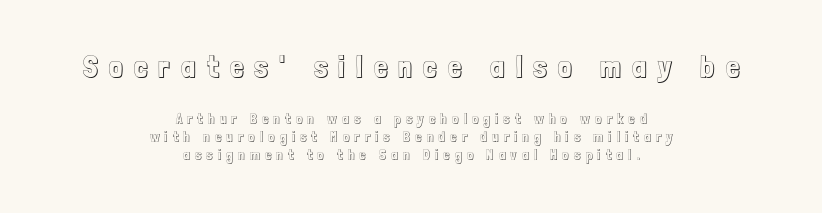
Q: Is the text italic (slanted)? A: No, it is upright.
Q: Is the text underlined? A: No.
Q: How is the paragraph aligned? A: Centered.
Q: Is the spacing between letters normal or unusually wide? A: Unusually wide.
Q: Is the spacing between lines tight, normal or loose? A: Normal.
Q: Which block of text is set in a larger size, the first (top) or the second (bottom)? A: The first (top) one.
Q: Width (condensed, normal, or wide)? A: Condensed.
Q: x-height? A: Medium.
Q: Monospaced? A: No.
